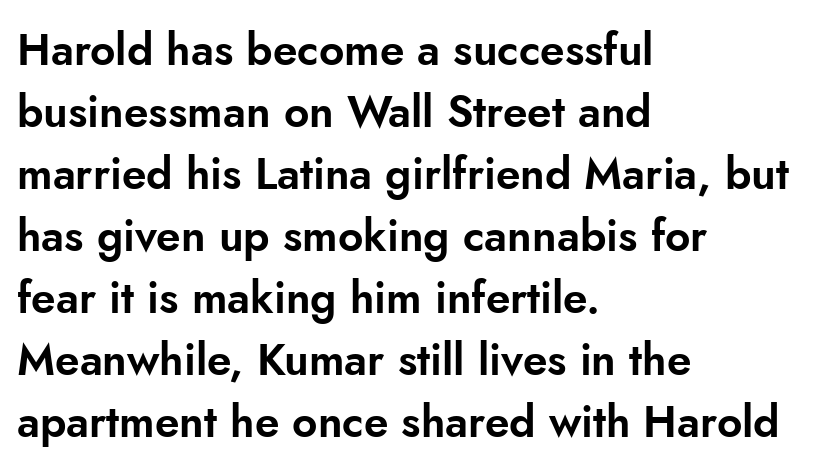
The image shows 44 px sans-serif type, upright; set left-aligned, normal line spacing (1.41x), normal letter spacing, not underlined; low stroke contrast and a small x-height.
